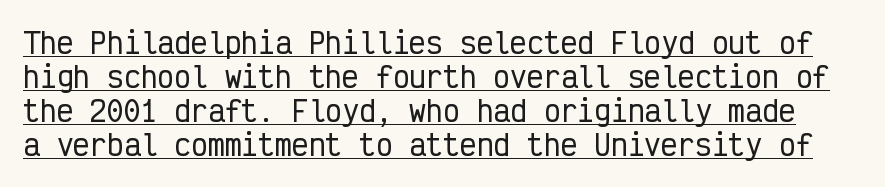
Q: Is the text italic (slanted)? A: No, it is upright.
Q: Is the typeface a serif or a sans-serif typeface? A: Sans-serif.
Q: Is the text underlined? A: Yes.
Q: Is the spacing between letters normal or unusually wide? A: Normal.
Q: Width (condensed, normal, or wide)? A: Condensed.
Q: Stroke contrast? A: Low.
Q: x-height? A: Medium.
Q: Monospaced? A: Yes.
